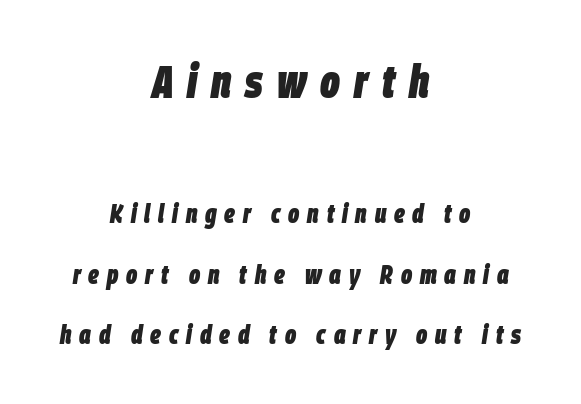
The image shows 46 px heavy, condensed type, italic (leaning right); set centered, loose line spacing (2.33x), unusually wide letter spacing (+0.3 em), not underlined; the first (top) block is 1.77x larger; low stroke contrast and a large x-height.
